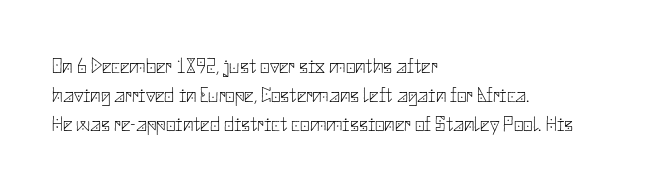
Q: Is the text bold? A: No.
Q: Is the text italic (slanted)? A: No, it is upright.
Q: Is the text underlined? A: No.
Q: How is the paragraph aligned? A: Left-aligned.
Q: Is the spacing between letters normal or unusually wide? A: Normal.
Q: Is the spacing between lines tight, normal or loose? A: Normal.
